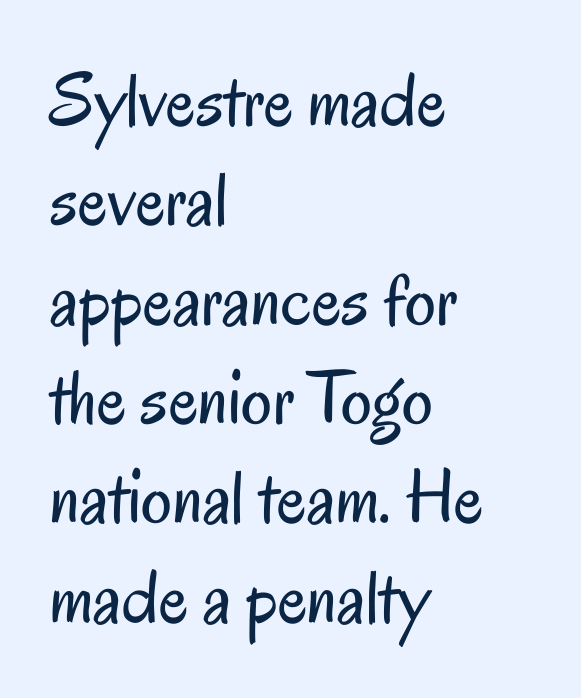
You can tell from the bare stems that sans-serif type was used. A light-to-regular cut is what we see here. The zone under the glyphs is completely vacant. Which margin do the lines hug? The left one — the right edge is uneven. The lettering holds an erect, upright posture throughout. Characters follow at the spacing the type designer built in.
